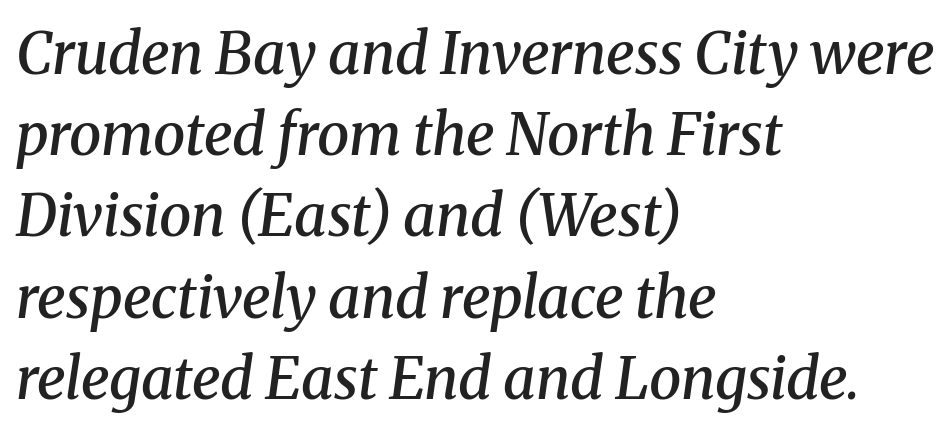
The image shows 58 px semibold serif type, italic (leaning right); set left-aligned, normal line spacing (1.4x), normal letter spacing, not underlined; medium stroke contrast and a medium x-height.
